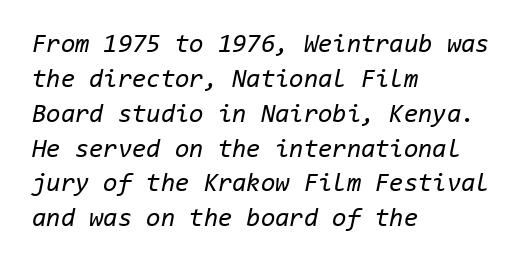
Q: Is the text bold? A: No.
Q: Is the text italic (slanted)? A: Yes, it leans right by about 11 degrees.
Q: Is the text underlined? A: No.
Q: How is the paragraph aligned? A: Left-aligned.
Q: Is the spacing between letters normal or unusually wide? A: Normal.
Q: Is the spacing between lines tight, normal or loose? A: Normal.
